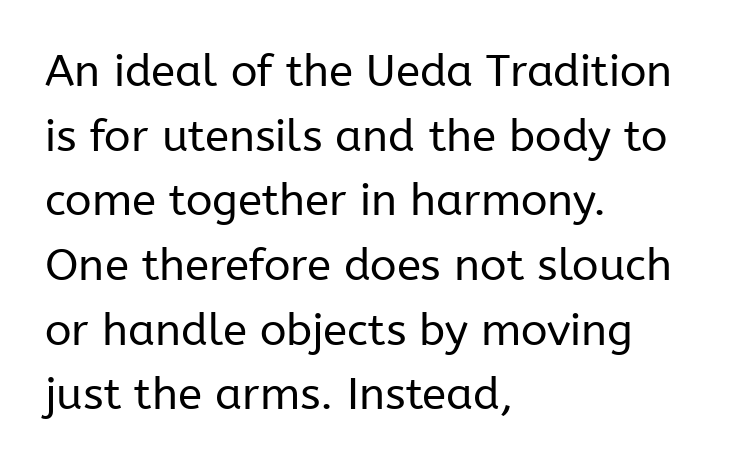
Look at the bottom of the vertical strokes: they stop flat, with no serifs. Layout note: lines flush left. Plain, unruled lines of type. The passage shown stacks its lines at a standard gap. This rendering leaves character spacing at its baseline value. This sample has the flowing, uneven cadence of proportional lettering.
